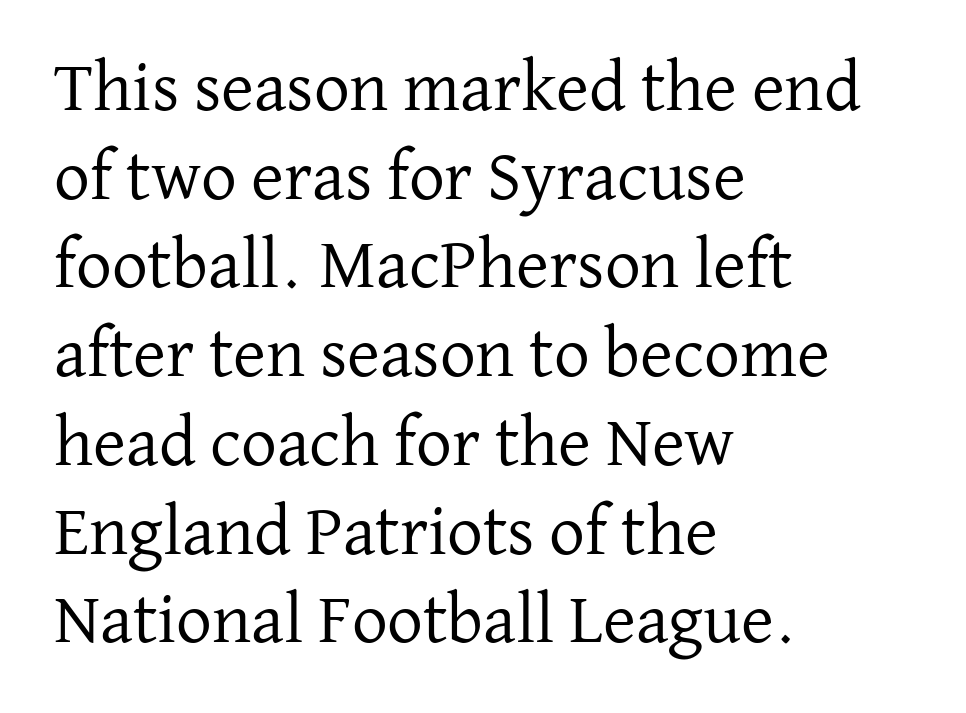
The image shows 71 px regular-weight serif type, upright; set left-aligned, normal line spacing (1.25x), normal letter spacing, not underlined; low stroke contrast and a medium x-height.
